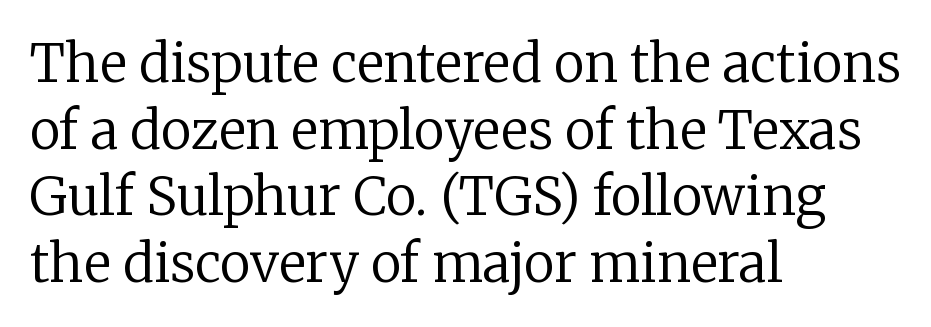
Q: Is the text bold? A: No.
Q: Is the text italic (slanted)? A: No, it is upright.
Q: Is the typeface a serif or a sans-serif typeface? A: Serif.
Q: Is the text underlined? A: No.
Q: How is the paragraph aligned? A: Left-aligned.
Q: Is the spacing between letters normal or unusually wide? A: Normal.
Q: Is the spacing between lines tight, normal or loose? A: Normal.
Q: Width (condensed, normal, or wide)? A: Normal.
Q: Stroke contrast? A: Low.
Q: x-height? A: Medium.
Q: Monospaced? A: No.
